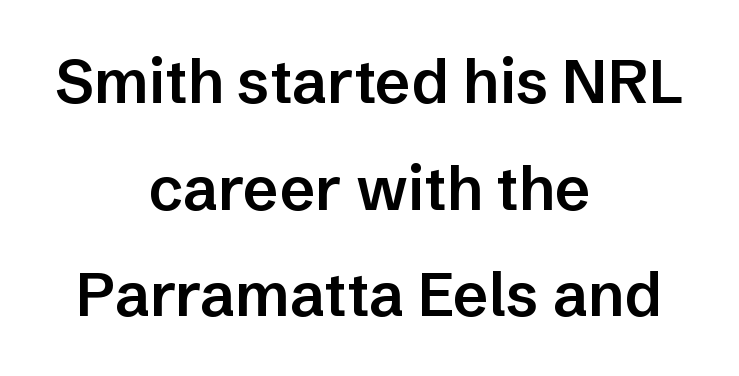
The image shows 61 px semibold sans-serif type, upright; set centered, line spacing 1.75x, normal letter spacing, not underlined; low stroke contrast and a medium x-height.
